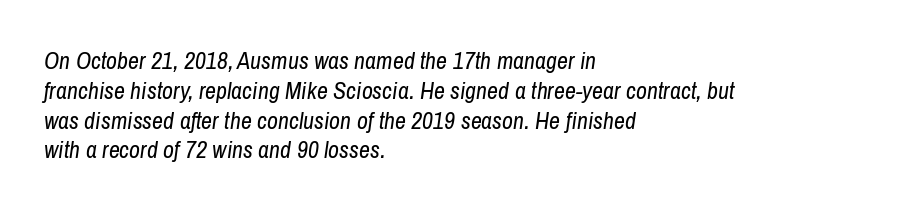
Type without underlining. Summary of weight: not heavy and not bold. These lines were composed using italics. What stands out about the letter spacing? Nothing — it is the standard amount.
